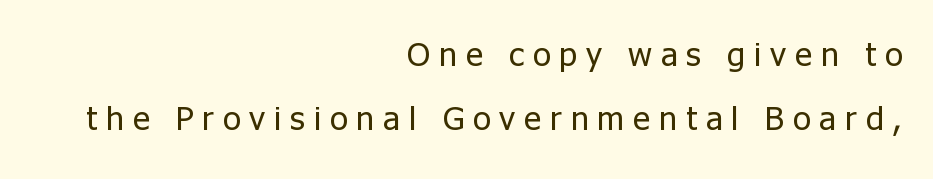
{"serif": "no", "italic": "no", "bold": "no", "weight": "regular", "width": "normal", "stroke_contrast": "low", "x_height": "medium", "monospaced": "no", "underline": "no", "align": "right", "line_spacing": "loose", "line_spacing_ratio": 1.93, "letter_spacing": "wide", "letter_spacing_em": 0.27, "glyph_px": 33}
